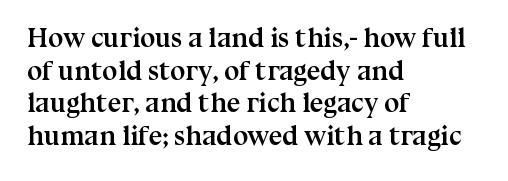
Q: Is the text bold? A: Yes.
Q: Is the text italic (slanted)? A: No, it is upright.
Q: Is the text underlined? A: No.
Q: How is the paragraph aligned? A: Left-aligned.
Q: Is the spacing between letters normal or unusually wide? A: Normal.
